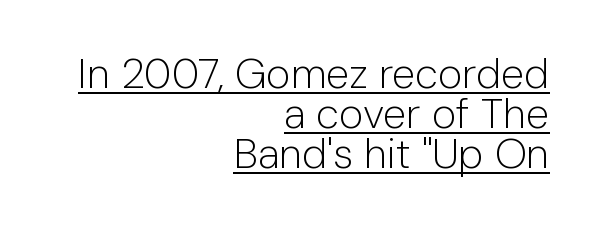
The image shows 42 px light sans-serif type, upright; set right-aligned, tight line spacing (0.95x), normal letter spacing, underlined; low stroke contrast and a medium x-height.
